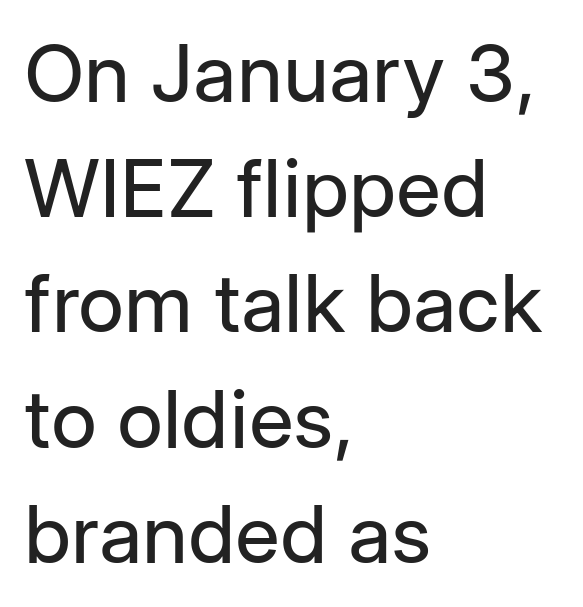
Nope, not italic — everything's standing straight. A light-to-regular cut is what we see here. Reading down the column, the eye jumps a familiar distance to each next line. Serif or sans? Sans — the stroke terminals are bare. Is this a fixed-width face? No — the glyphs have proportional, varying widths. Honestly, there is no underline to notice here at all.
